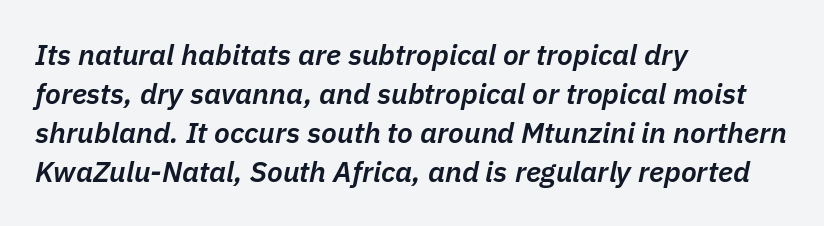
{"italic": "yes", "lean": "right", "slant_degrees": 11, "bold": "semi", "weight": "semibold", "width": "normal", "stroke_contrast": "low", "x_height": "medium", "monospaced": "no", "underline": "no", "align": "left", "line_spacing": "normal", "line_spacing_ratio": 1.35, "letter_spacing": "normal", "letter_spacing_em": 0.0, "glyph_px": 29}
